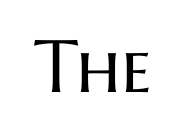
{"serif": "no", "italic": "no", "bold": "no", "weight": "regular", "width": "normal", "stroke_contrast": "medium", "x_height": "medium", "monospaced": "no", "underline": "no", "letter_spacing": "normal", "letter_spacing_em": 0.0, "glyph_px": 74}
